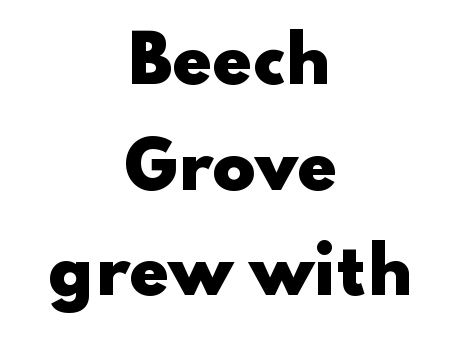
The image shows 64 px heavy, wide sans-serif type, upright; set centered, normal line spacing (1.65x), normal letter spacing, not underlined; low stroke contrast and a small x-height.
